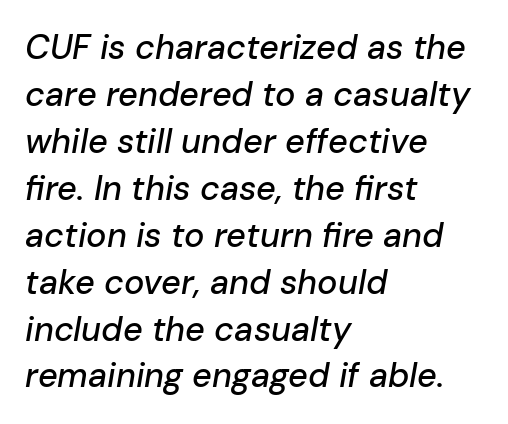
The image shows 34 px text type, italic (leaning right); set left-aligned, normal line spacing (1.38x), normal letter spacing, not underlined; low stroke contrast and a medium x-height.
